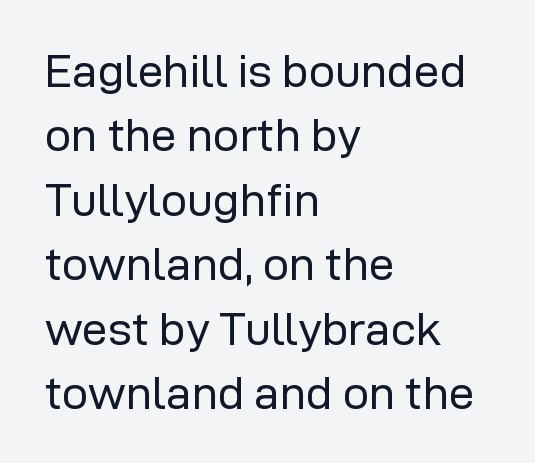
Notice how descenders clear the ascenders below comfortably — that's standard leading. Stem width sits at or under what a default text font uses. The strip under each line holds only bare page. Is the letter spacing exaggerated? No — it looks like the ordinary default.
